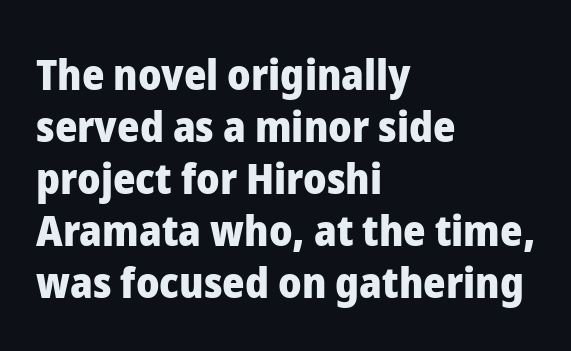
{"serif": "no", "italic": "no", "bold": "yes", "weight": "heavy", "width": "normal", "stroke_contrast": "low", "x_height": "medium", "monospaced": "no", "underline": "no", "align": "left", "line_spacing_ratio": 1.21, "letter_spacing": "normal", "letter_spacing_em": 0.0, "glyph_px": 43}
